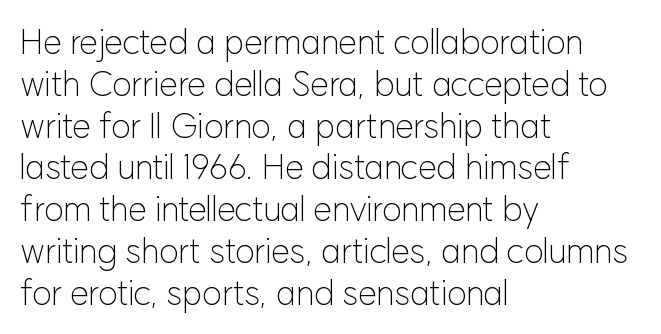
There is no visible air inserted between adjacent glyphs. Each letter's strokes conclude bluntly, with no projecting serifs. Type without underlining. The typeface has the unassuming heft of standard copy or less.
